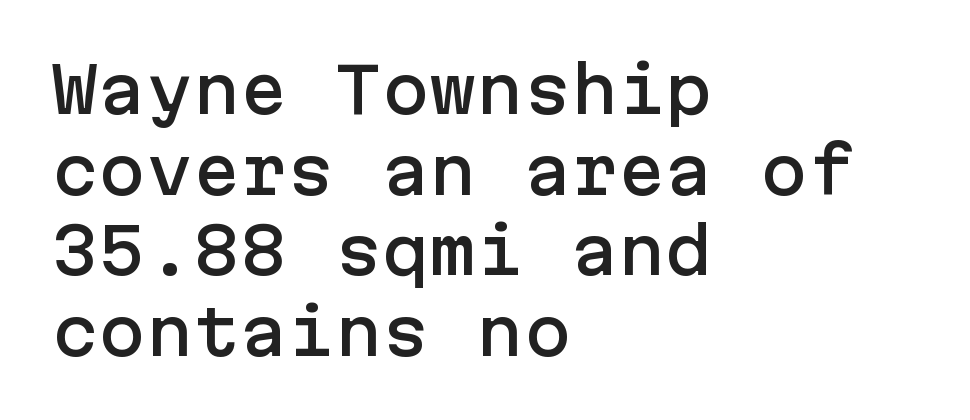
The image shows 63 px sans-serif type, upright; set left-aligned, normal line spacing (1.28x), normal letter spacing, not underlined; low stroke contrast and a medium x-height.
